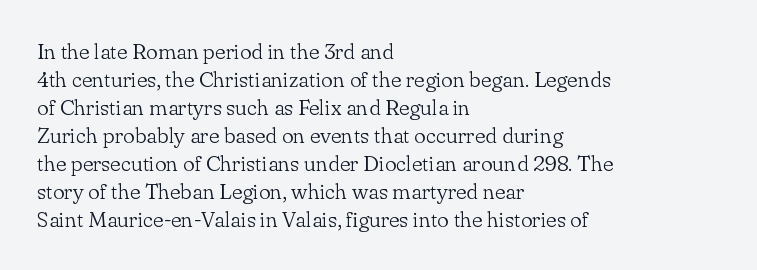
Q: Is the text bold? A: No.
Q: Is the text italic (slanted)? A: No, it is upright.
Q: Is the text underlined? A: No.
Q: How is the paragraph aligned? A: Left-aligned.
Q: Is the spacing between letters normal or unusually wide? A: Normal.
Q: Is the spacing between lines tight, normal or loose? A: Normal.
